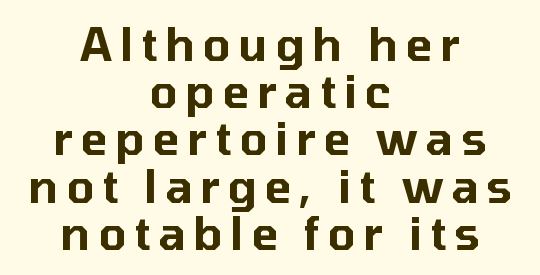
{"serif": "no", "italic": "no", "width": "normal", "stroke_contrast": "low", "x_height": "medium", "monospaced": "no", "underline": "no", "align": "center", "line_spacing": "tight", "line_spacing_ratio": 1.05, "glyph_px": 45}
